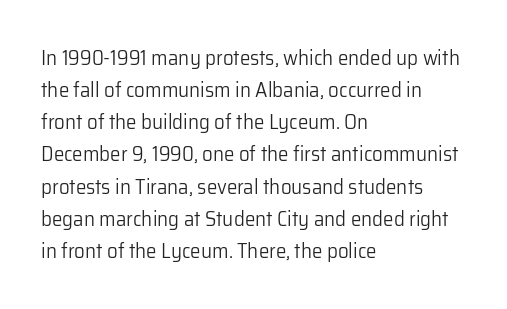
Is the block centered? No — it sits flush against the left margin. Honestly, the row spacing looks completely unremarkable. Check under the words: just untouched page. Ascenders rise straight up at ninety degrees. Nobody touched the tracking dial on this one.
